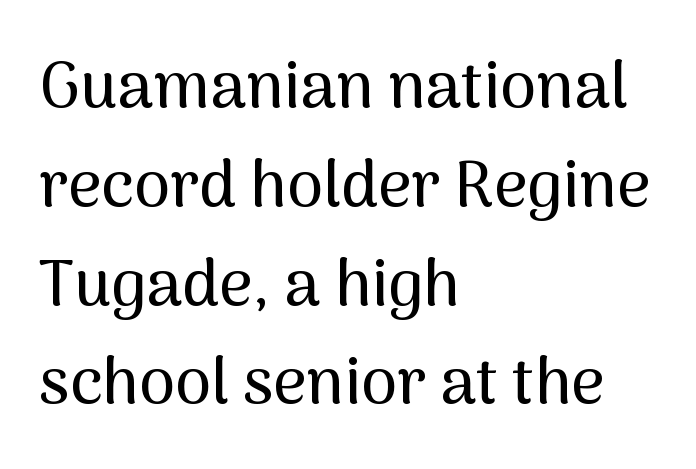
{"serif": "no", "italic": "no", "width": "normal", "stroke_contrast": "medium", "x_height": "medium", "monospaced": "no", "underline": "no", "align": "left", "line_spacing": "normal", "line_spacing_ratio": 1.52, "letter_spacing": "normal", "letter_spacing_em": 0.0, "glyph_px": 65}
